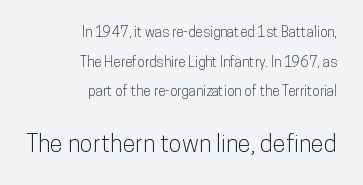
{"italic": "no", "underline": "no", "align": "right", "line_spacing": "loose", "line_spacing_ratio": 2.12, "letter_spacing": "normal", "letter_spacing_em": 0.0, "larger_block": "second", "size_ratio": 1.71, "glyph_px": 24}
